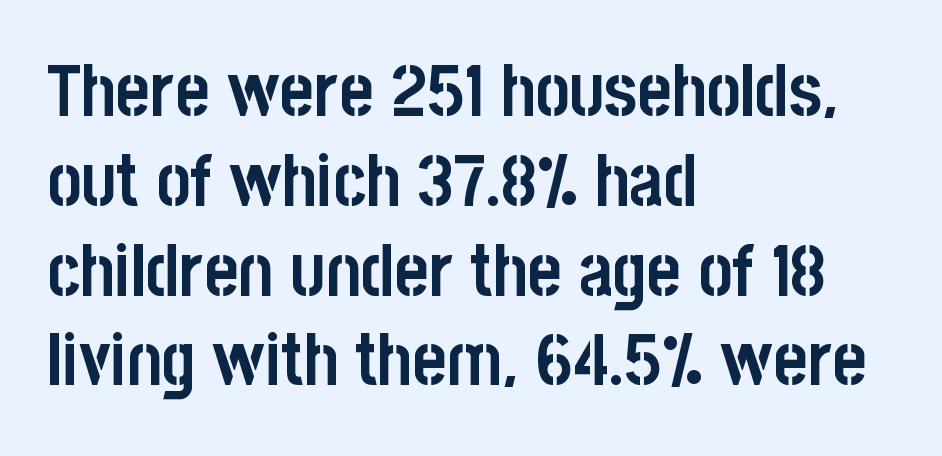
Varying glyph widths throughout — classic text-font behaviour. These words are printed bold, with thick strokes throughout. Check the space under the baseline: it is left empty. The letters stand straight up with perfectly vertical stems. Characters follow at the spacing the type designer built in.
